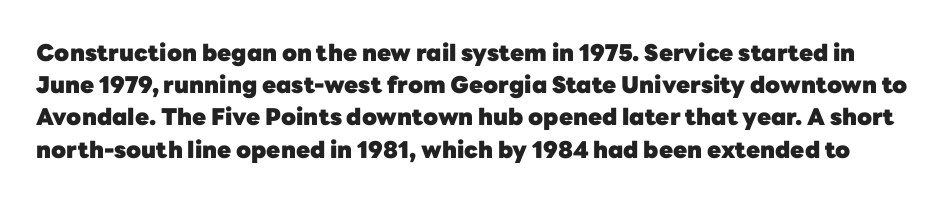
Any mark beneath the type? The region is blank. Italic? Not at all — the glyphs are vertical. The rendering uses a bold face; every stroke is thick and dark. The vertical gap from one line to the next is medium.
